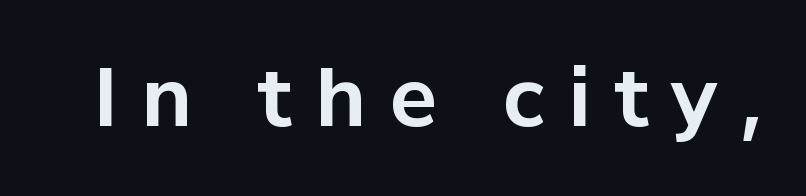
Type without underlining. Typographically, this falls in the sans-serif category. The typesetting leans heavy: a genuine bold. Character widths vary here, with narrow letters taking less room than wide ones. Is the letter spacing exaggerated? Yes — the characters are pushed far apart.
